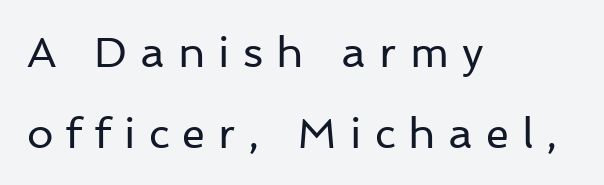
The image shows 42 px regular-weight sans-serif type, upright; set left-aligned, loose line spacing (1.92x), unusually wide letter spacing (+0.31 em), not underlined; low stroke contrast and a medium x-height.
